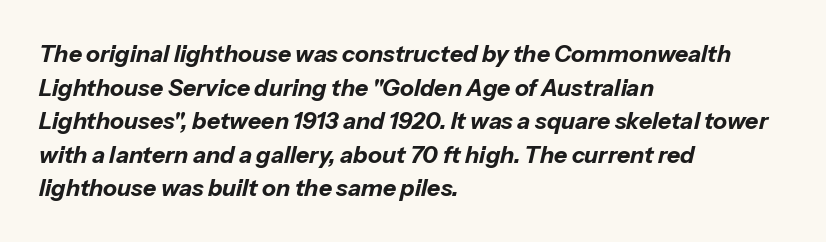
Nobody touched the tracking dial on this one. Slant detected: the letters are inclined. A student would call this left alignment; a typographer would say flush left, rag right. The rendering uses a moderate line-height, typical for paragraphs.
